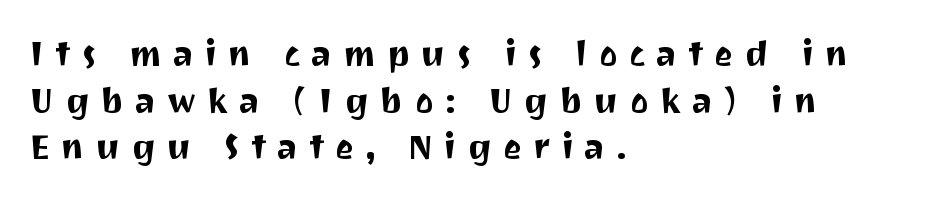
The image shows 35 px sans-serif type, upright; set left-aligned, normal line spacing (1.33x), unusually wide letter spacing (+0.32 em), not underlined; medium stroke contrast and a medium x-height.
